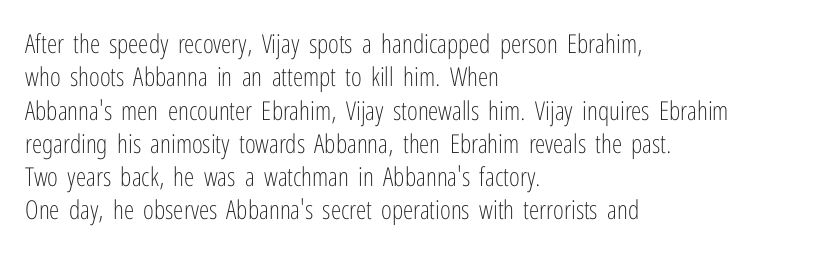
The image shows 26 px text type, upright; set left-aligned, normal line spacing (1.28x), normal letter spacing, not underlined.
